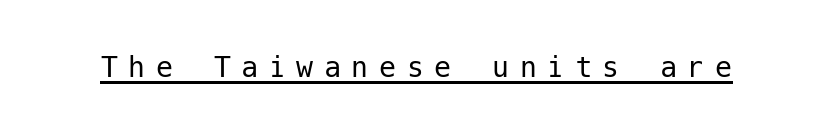
{"serif": "no", "italic": "no", "bold": "no", "weight": "regular", "width": "normal", "stroke_contrast": "low", "x_height": "medium", "underline": "yes", "letter_spacing": "wide", "letter_spacing_em": 0.31, "glyph_px": 34}
